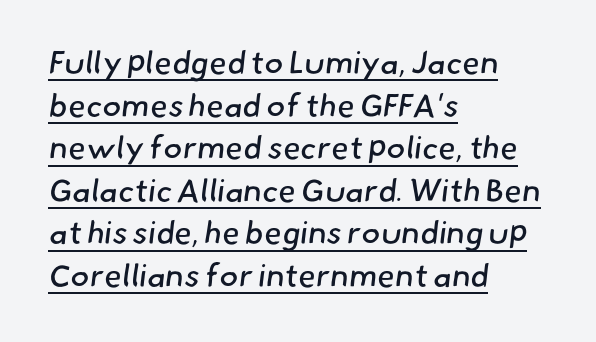
The image shows 32 px regular-weight sans-serif type; set left-aligned, normal line spacing (1.33x), normal letter spacing, underlined; low stroke contrast and a small x-height.
